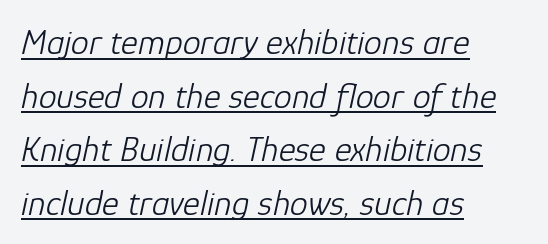
Q: Is the text bold? A: No.
Q: Is the text italic (slanted)? A: Yes, it leans right by about 12 degrees.
Q: Is the text underlined? A: Yes.
Q: How is the paragraph aligned? A: Left-aligned.
Q: Is the spacing between letters normal or unusually wide? A: Normal.
Q: Is the spacing between lines tight, normal or loose? A: Normal.
Q: Width (condensed, normal, or wide)? A: Normal.
Q: Stroke contrast? A: Low.
Q: x-height? A: Medium.
Q: Monospaced? A: No.
